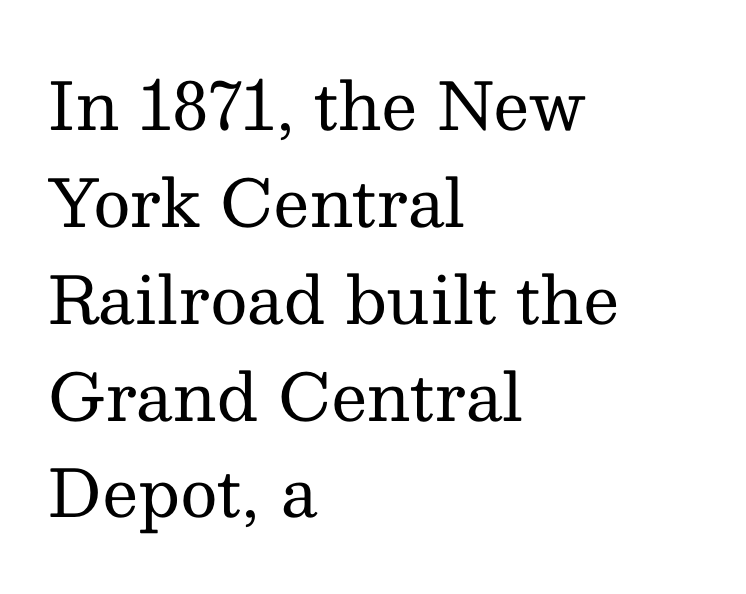
The image shows 65 px regular-weight serif type, upright; set left-aligned, normal line spacing (1.49x), normal letter spacing, not underlined; medium stroke contrast and a medium x-height.
